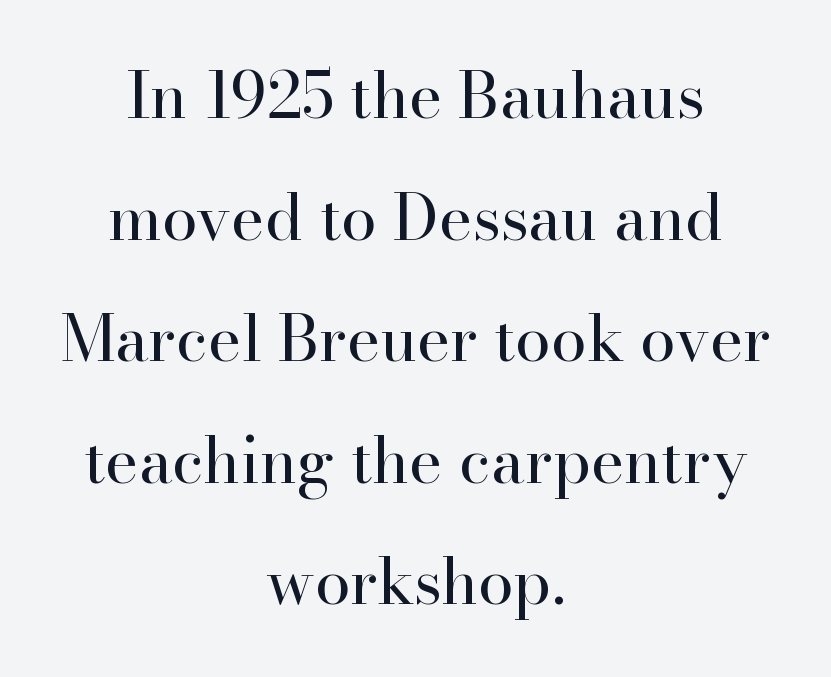
Is this a heavy cut? Hardly; it is regular or lighter. Each word holds together tightly as a unit, with standard inter-letter gaps. You could not count columns in this text — the font is proportionally spaced. One-word summary of the alignment: center. Observe the serifs anchoring each vertical stroke in this sample.
